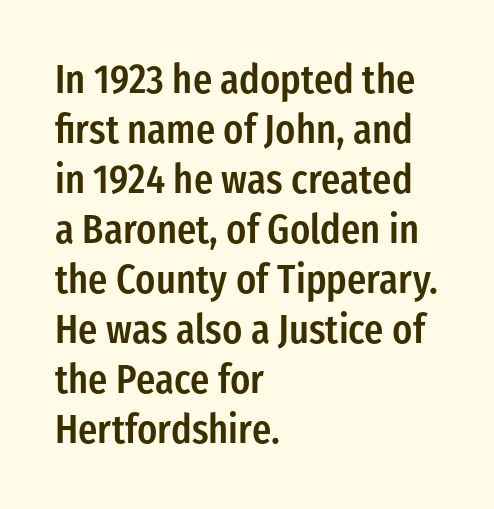
Type style note: lacks serifs. The ragged edge is on the right, which tells us the setting is flush left. Character widths vary here, with narrow letters taking less room than wide ones. The letters stand straight up with perfectly vertical stems. No word sits above an underline. Set as a demibold, roughly 600 on the weight scale.
